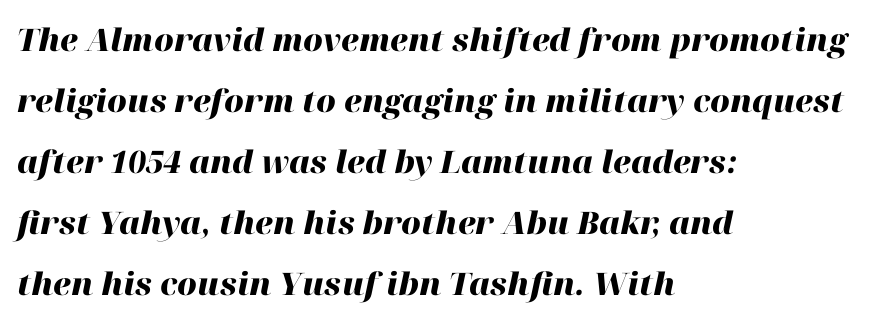
Q: Is the text bold? A: Yes.
Q: Is the text italic (slanted)? A: Yes, it leans right by about 12 degrees.
Q: Is the text underlined? A: No.
Q: How is the paragraph aligned? A: Left-aligned.
Q: Is the spacing between letters normal or unusually wide? A: Normal.
Q: Is the spacing between lines tight, normal or loose? A: Loose.
Q: Width (condensed, normal, or wide)? A: Normal.
Q: Stroke contrast? A: High.
Q: x-height? A: Medium.
Q: Monospaced? A: No.
